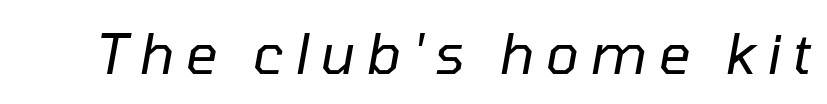
The image shows 56 px regular-weight type, italic (leaning right); set unusually wide letter spacing (+0.2 em), not underlined; low stroke contrast and a medium x-height.
